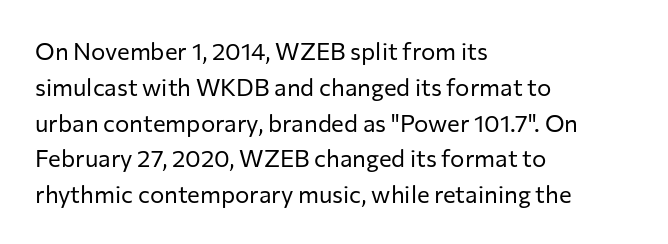
Q: Is the text bold? A: No.
Q: Is the text italic (slanted)? A: No, it is upright.
Q: Is the text underlined? A: No.
Q: How is the paragraph aligned? A: Left-aligned.
Q: Is the spacing between letters normal or unusually wide? A: Normal.
Q: Is the spacing between lines tight, normal or loose? A: Normal.
